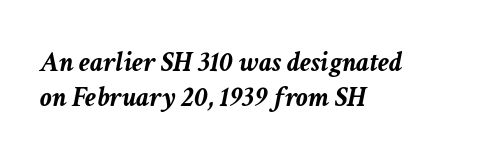
{"italic": "yes", "lean": "right", "slant_degrees": 11, "bold": "yes", "weight": "semibold", "width": "normal", "stroke_contrast": "low", "x_height": "medium", "monospaced": "no", "underline": "no", "align": "left", "line_spacing_ratio": 1.22, "letter_spacing": "normal", "letter_spacing_em": 0.0, "glyph_px": 29}
